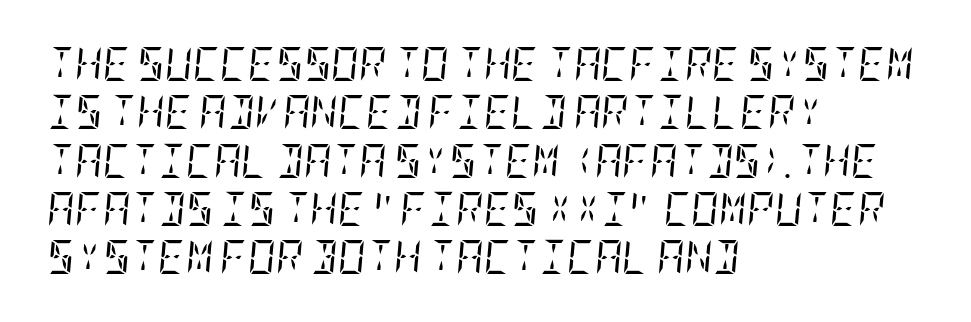
Q: Is the text bold? A: No.
Q: Is the text italic (slanted)? A: Yes, it leans right by about 5 degrees.
Q: Is the typeface a serif or a sans-serif typeface? A: Serif.
Q: Is the text underlined? A: No.
Q: How is the paragraph aligned? A: Left-aligned.
Q: Is the spacing between letters normal or unusually wide? A: Normal.
Q: Is the spacing between lines tight, normal or loose? A: Normal.
Q: Width (condensed, normal, or wide)? A: Condensed.
Q: Stroke contrast? A: Low.
Q: x-height? A: Large.
